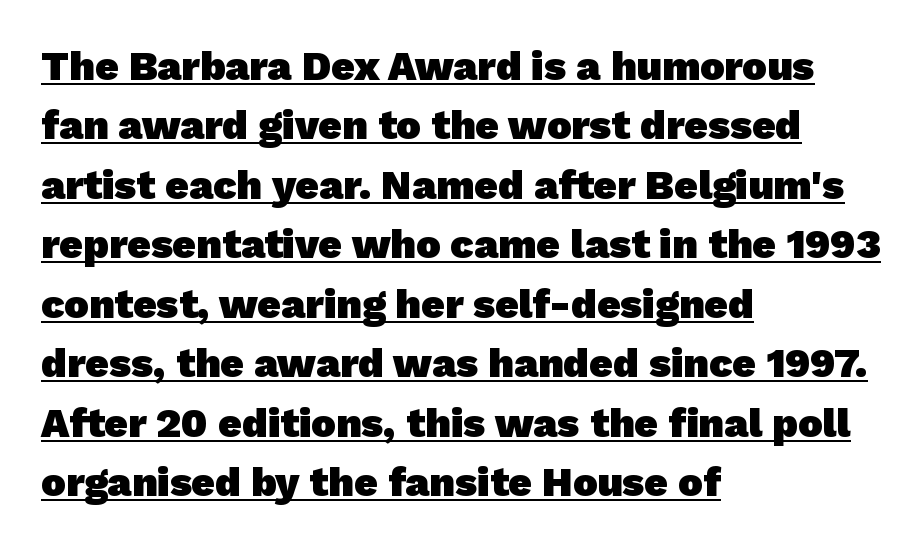
The words here are underlined. The gaps between neighbouring characters are ordinary and unremarkable. Successive baselines arrive at the customary interval. Looks like regular typesetting: each glyph gets only the width it needs. This rendering employs a face without finishing strokes, i.e., a sans-serif.
